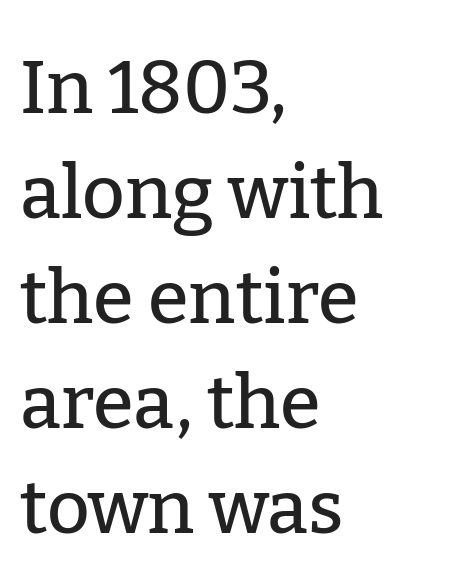
The image shows 74 px serif type, upright; set left-aligned, normal line spacing (1.42x), normal letter spacing, not underlined; low stroke contrast and a medium x-height.
